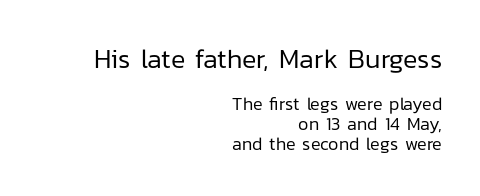
The typesetting does not lean heavy: it is not bold. Regarding leading, the lines here are crowded together. The lettering holds an erect, upright posture throughout. Unmarked baselines from the first word to the last. How are the letters spaced? Ordinarily, with no added tracking. Does the bottom block carry the larger type? No, the top block does.
